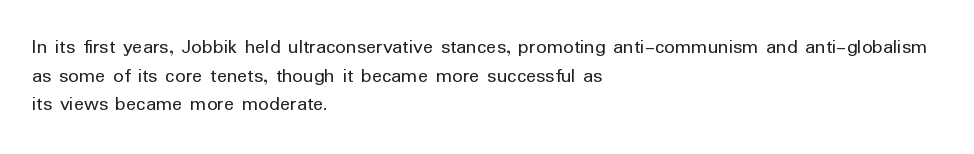
The image shows 21 px text type, upright; set left-aligned, normal line spacing (1.36x), normal letter spacing, not underlined.
